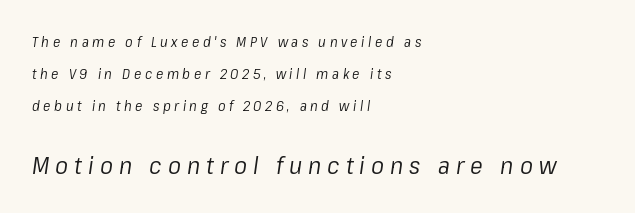
{"italic": "yes", "lean": "right", "slant_degrees": 8, "bold": "no", "underline": "no", "align": "left", "line_spacing": "loose", "line_spacing_ratio": 2.3, "letter_spacing": "wide", "letter_spacing_em": 0.25, "larger_block": "second", "size_ratio": 1.71, "glyph_px": 24}
